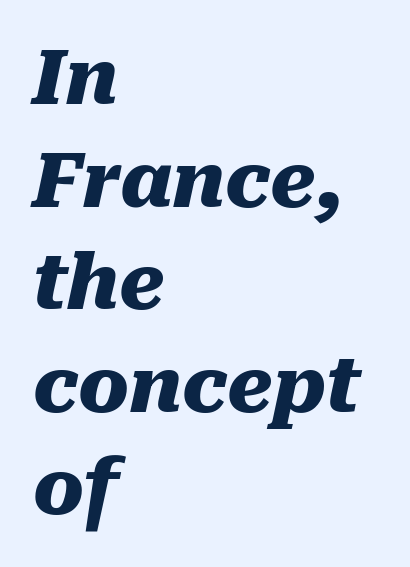
Q: Is the text bold? A: Yes.
Q: Is the text italic (slanted)? A: Yes, it leans right by about 10 degrees.
Q: Is the text underlined? A: No.
Q: How is the paragraph aligned? A: Left-aligned.
Q: Is the spacing between letters normal or unusually wide? A: Normal.
Q: Is the spacing between lines tight, normal or loose? A: Normal.
Q: Width (condensed, normal, or wide)? A: Normal.
Q: Stroke contrast? A: Medium.
Q: x-height? A: Medium.
Q: Monospaced? A: No.
